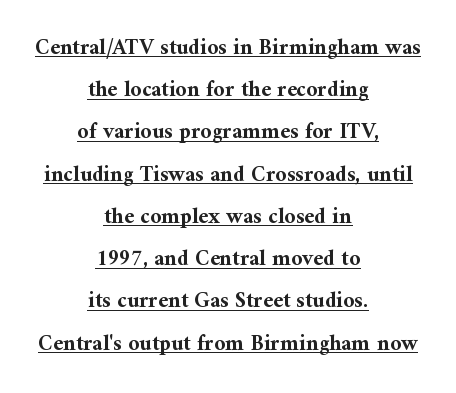
One glance says open: line gaps are wider than usual. The passage shown has conventional tracking throughout. Centered paragraph, ragged on both sides. Caption: lettering with a line underneath.
